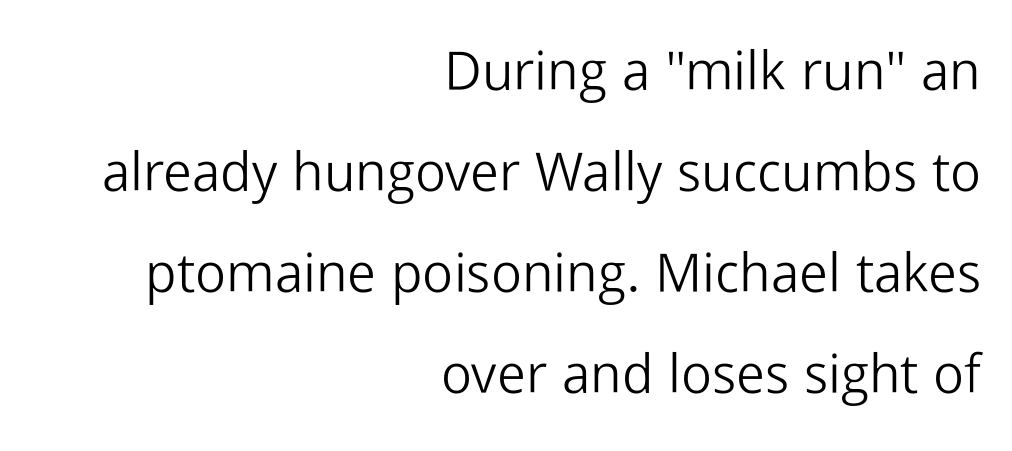
Q: Is the text bold? A: No.
Q: Is the text italic (slanted)? A: No, it is upright.
Q: Is the typeface a serif or a sans-serif typeface? A: Sans-serif.
Q: Is the text underlined? A: No.
Q: How is the paragraph aligned? A: Right-aligned.
Q: Is the spacing between letters normal or unusually wide? A: Normal.
Q: Width (condensed, normal, or wide)? A: Normal.
Q: Stroke contrast? A: Low.
Q: x-height? A: Medium.
Q: Monospaced? A: No.
